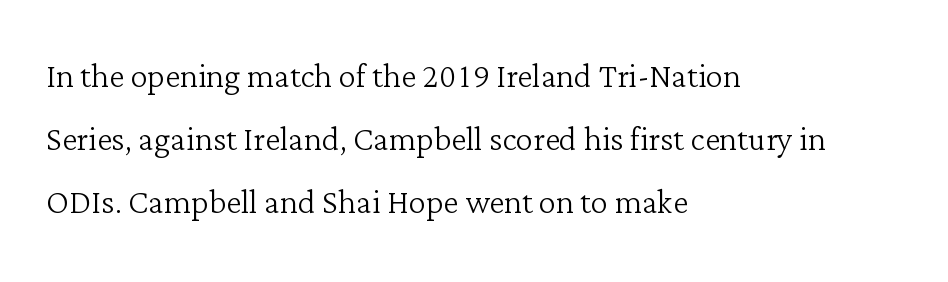
Q: Is the text bold? A: No.
Q: Is the text italic (slanted)? A: No, it is upright.
Q: Is the typeface a serif or a sans-serif typeface? A: Serif.
Q: Is the text underlined? A: No.
Q: How is the paragraph aligned? A: Left-aligned.
Q: Is the spacing between letters normal or unusually wide? A: Normal.
Q: Is the spacing between lines tight, normal or loose? A: Normal.
Q: Width (condensed, normal, or wide)? A: Normal.
Q: Stroke contrast? A: Low.
Q: x-height? A: Medium.
Q: Monospaced? A: No.
